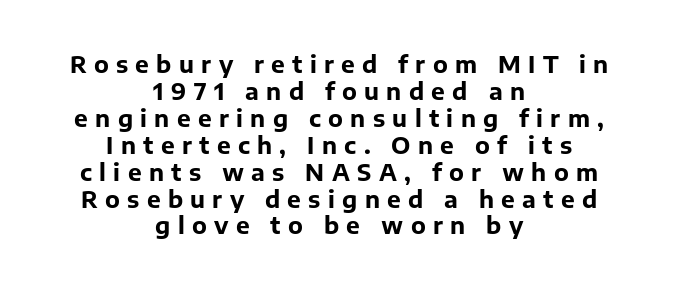
A clean baseline with only descenders dipping below it. Students, this is bold: see how much ink each stroke carries. Caption: multi-line text, centered on the measure. This sample uses expanded letter spacing, leaving extra air between glyphs.
